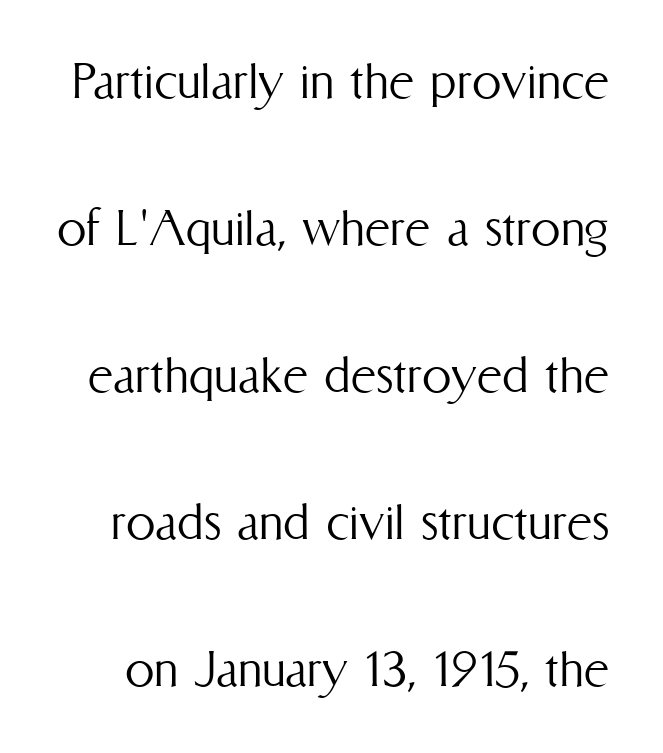
{"italic": "no", "bold": "no", "weight": "light", "width": "condensed", "stroke_contrast": "medium", "x_height": "medium", "monospaced": "no", "underline": "no", "line_spacing": "loose", "line_spacing_ratio": 2.49, "letter_spacing": "normal", "letter_spacing_em": 0.0, "glyph_px": 59}
